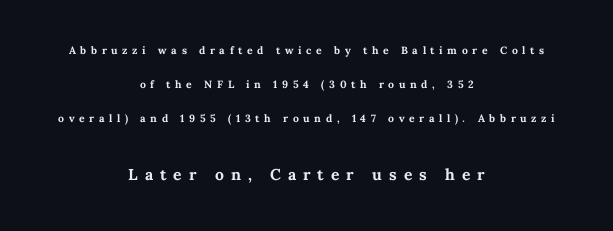
The image shows 21 px bold type, upright; set centered, loose line spacing (2.43x), unusually wide letter spacing (+0.33 em), not underlined; the second (bottom) block is 1.5x larger.
